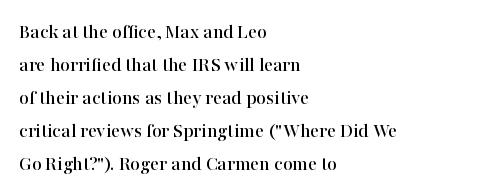
Do the letters lean? They stand straight. You could call the tracking neutral — neither tight nor loose. The passage shown is not underscored anywhere. The ragged edge is on the right, which tells us the setting is flush left. Students, observe: this is what conventionally led text looks like.
